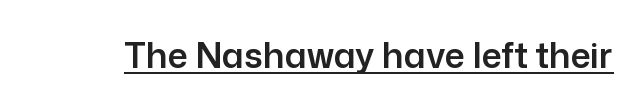
Examine the stroke ends and you'll find no serifs. Notice how the stems are strictly vertical — no italics here. You could not count columns in this text — the font is proportionally spaced. Observe the ordinary spacing: letters are neighbours, not strangers. The specimen includes a rule beneath the text block's lines.
